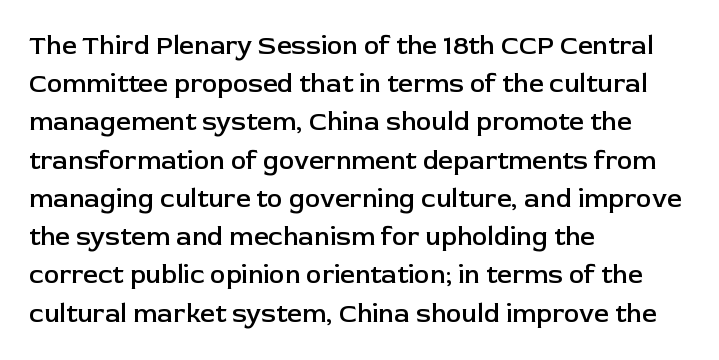
The image shows 26 px text type, upright; set left-aligned, normal line spacing (1.47x), normal letter spacing, not underlined.
